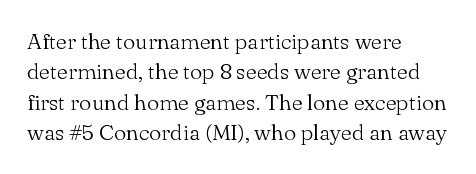
Q: Is the text bold? A: No.
Q: Is the text italic (slanted)? A: No, it is upright.
Q: Is the text underlined? A: No.
Q: How is the paragraph aligned? A: Left-aligned.
Q: Is the spacing between letters normal or unusually wide? A: Normal.
Q: Is the spacing between lines tight, normal or loose? A: Normal.
